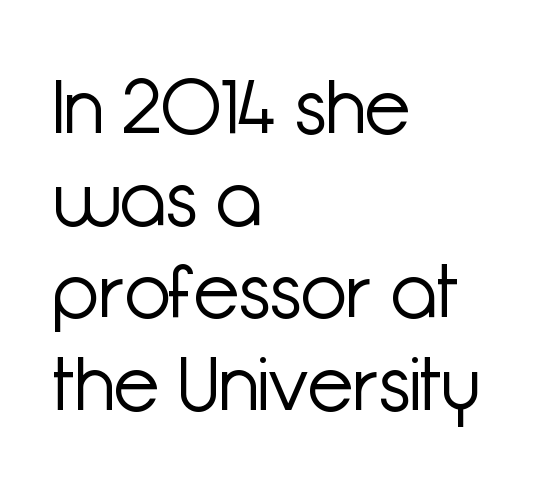
{"serif": "no", "italic": "no", "bold": "no", "weight": "light", "width": "normal", "stroke_contrast": "low", "x_height": "medium", "monospaced": "no", "underline": "no", "align": "left", "line_spacing_ratio": 1.23, "letter_spacing": "normal", "letter_spacing_em": 0.0, "glyph_px": 75}
